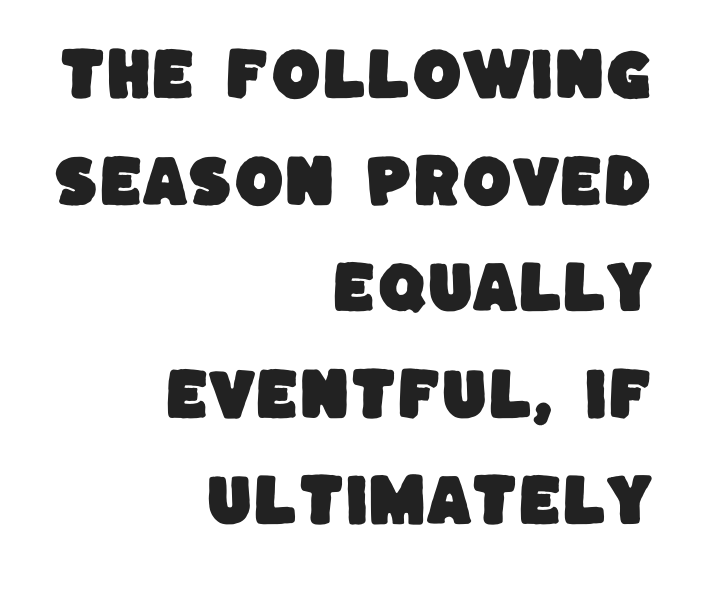
The image shows 57 px sans-serif type; set right-aligned, line spacing 1.87x, normal letter spacing, not underlined; low stroke contrast and a large x-height.
